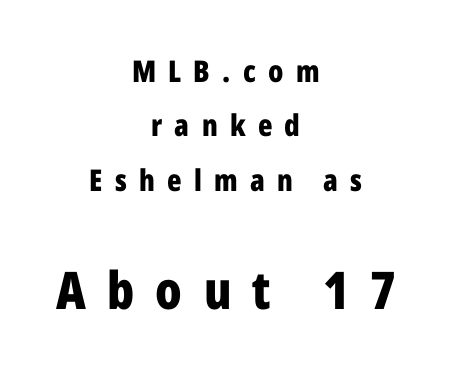
The image shows 52 px bold, condensed sans-serif type, upright; set centered, line spacing 1.81x, unusually wide letter spacing (+0.41 em), not underlined; the second (bottom) block is 1.73x larger; low stroke contrast and a medium x-height.
